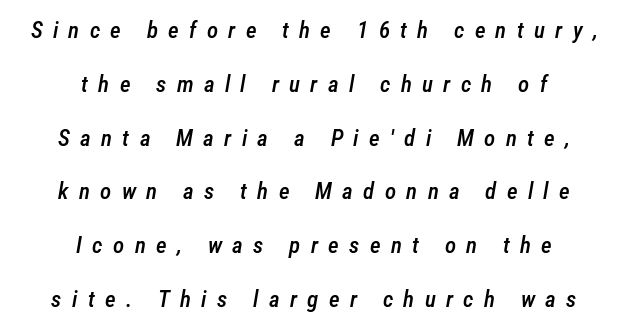
Quick note: interline space is abundant. Weight check: semibold — heavier than regular, not quite bold. Rendered with sloped, italic letterforms. Which margin do the lines hug? Neither — every line sits in the middle. The area under the type is left untouched. Does extra space separate the letters? Yes, quite a lot of it.
